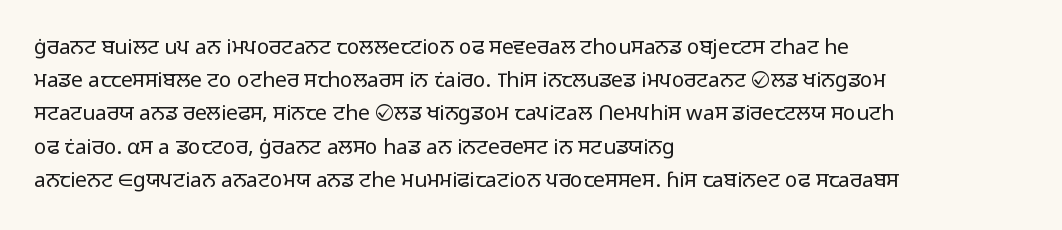
{"italic": "no", "bold": "no", "underline": "no", "align": "left", "line_spacing": "normal", "line_spacing_ratio": 1.58, "letter_spacing": "normal", "letter_spacing_em": 0.0, "glyph_px": 21}
